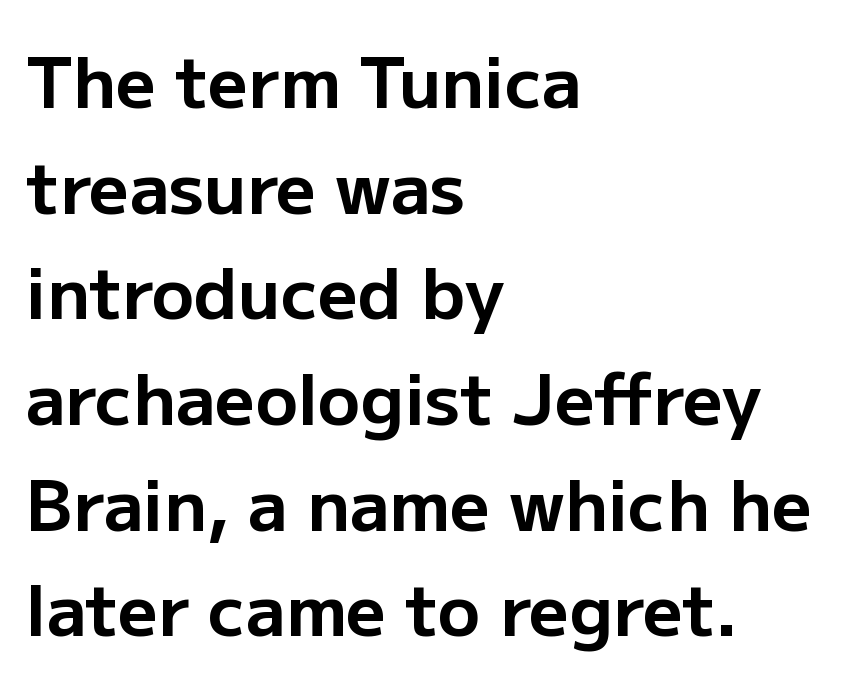
The image shows 70 px bold sans-serif type, upright; set left-aligned, normal line spacing (1.51x), normal letter spacing, not underlined; low stroke contrast and a medium x-height.
